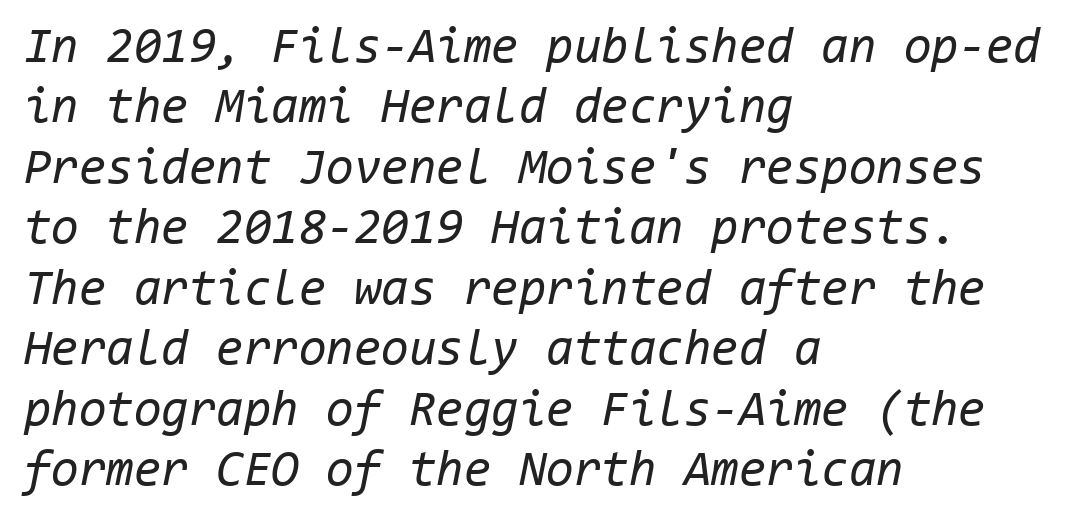
{"italic": "yes", "lean": "right", "slant_degrees": 11, "bold": "no", "weight": "regular", "width": "normal", "stroke_contrast": "low", "x_height": "medium", "monospaced": "yes", "underline": "no", "align": "left", "line_spacing_ratio": 1.21, "letter_spacing": "normal", "letter_spacing_em": 0.0, "glyph_px": 50}
